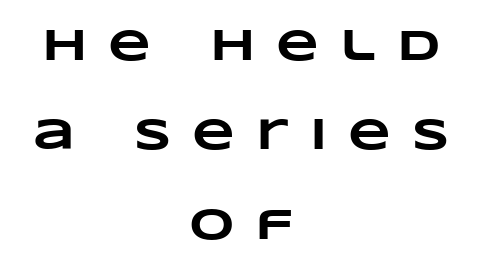
Q: Is the text bold? A: Yes.
Q: Is the text underlined? A: No.
Q: How is the paragraph aligned? A: Centered.
Q: Is the spacing between letters normal or unusually wide? A: Unusually wide.
Q: Is the spacing between lines tight, normal or loose? A: Loose.
Q: Width (condensed, normal, or wide)? A: Wide.
Q: Stroke contrast? A: Low.
Q: x-height? A: Large.
Q: Monospaced? A: No.
